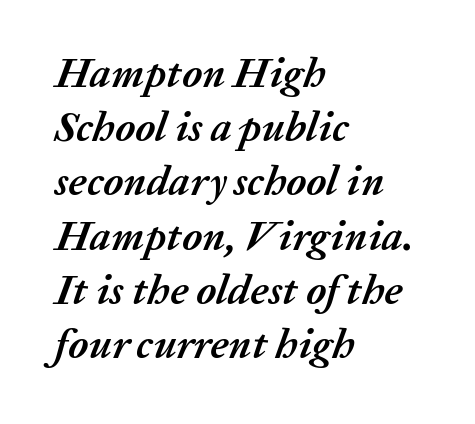
Vertical spacing — default. Do the characters align in a grid? No, the font is proportional. The gaps between neighbouring characters are ordinary and unremarkable. Stroke thickness is high; the sample reads as a true bold.
